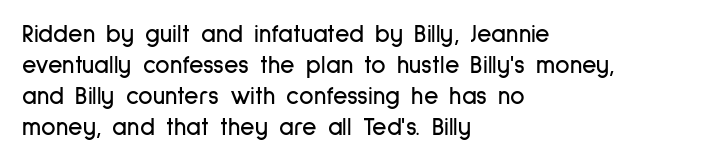
Q: Is the text italic (slanted)? A: No, it is upright.
Q: Is the text underlined? A: No.
Q: How is the paragraph aligned? A: Left-aligned.
Q: Is the spacing between letters normal or unusually wide? A: Normal.
